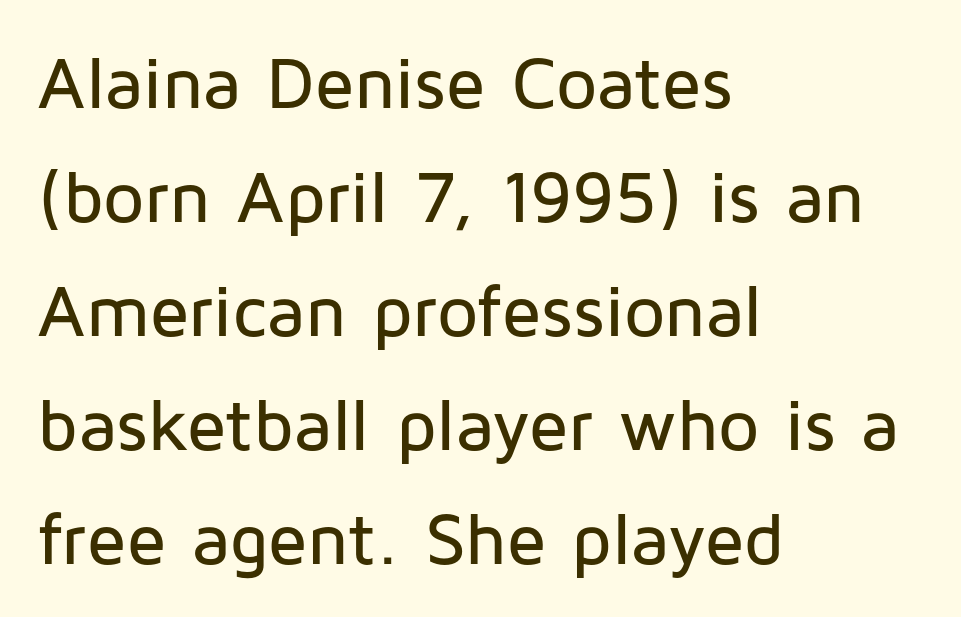
{"serif": "no", "italic": "no", "width": "normal", "stroke_contrast": "low", "x_height": "medium", "monospaced": "no", "underline": "no", "align": "left", "line_spacing": "normal", "line_spacing_ratio": 1.56, "letter_spacing": "normal", "letter_spacing_em": 0.0, "glyph_px": 73}
